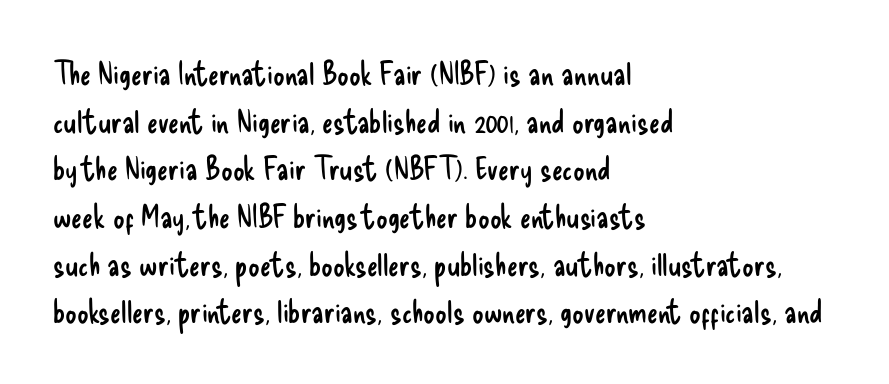
{"serif": "no", "italic": "no", "bold": "no", "weight": "regular", "width": "condensed", "stroke_contrast": "low", "x_height": "small", "monospaced": "no", "underline": "no", "align": "left", "line_spacing": "normal", "line_spacing_ratio": 1.49, "letter_spacing": "normal", "letter_spacing_em": 0.0, "glyph_px": 32}
